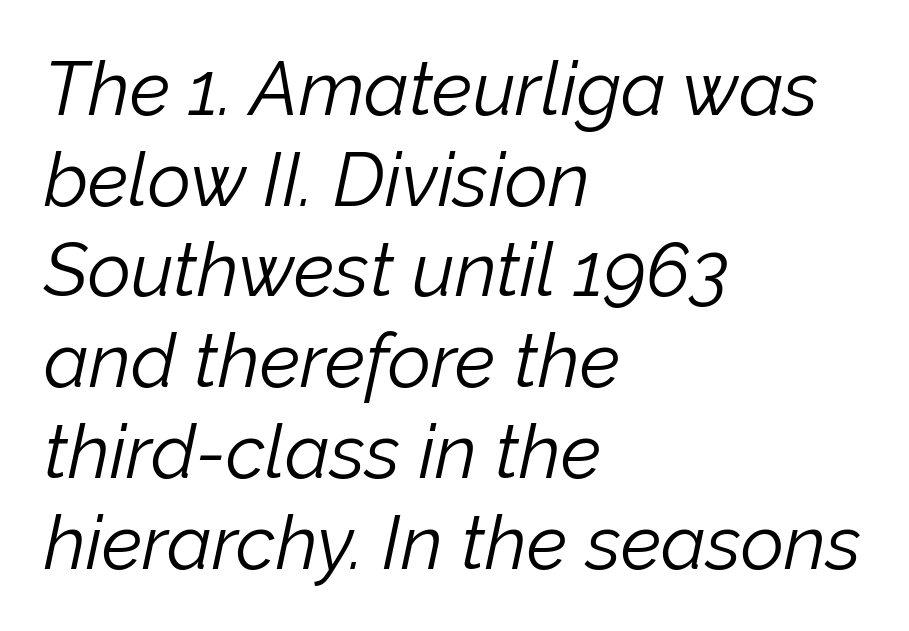
{"italic": "yes", "lean": "right", "slant_degrees": 12, "bold": "no", "weight": "light", "width": "normal", "stroke_contrast": "low", "x_height": "medium", "monospaced": "no", "underline": "no", "align": "left", "line_spacing_ratio": 1.21, "letter_spacing": "normal", "letter_spacing_em": 0.0, "glyph_px": 75}
